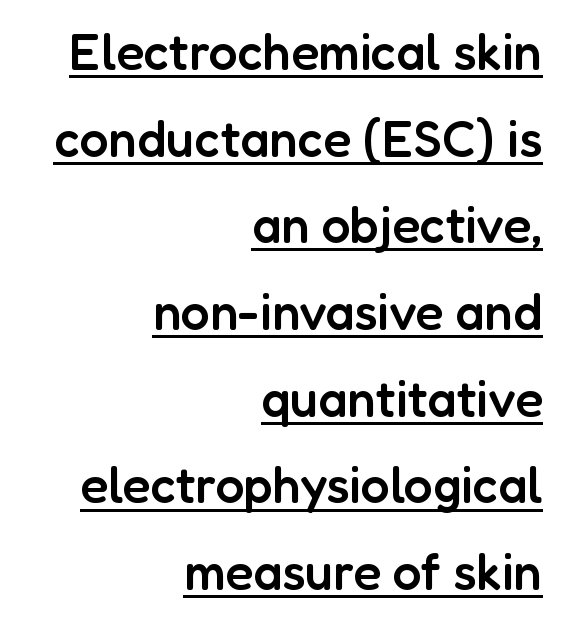
Q: Is the text bold? A: Semi-bold.
Q: Is the text italic (slanted)? A: No, it is upright.
Q: Is the typeface a serif or a sans-serif typeface? A: Sans-serif.
Q: Is the text underlined? A: Yes.
Q: How is the paragraph aligned? A: Right-aligned.
Q: Is the spacing between letters normal or unusually wide? A: Normal.
Q: Is the spacing between lines tight, normal or loose? A: Normal.
Q: Width (condensed, normal, or wide)? A: Normal.
Q: Stroke contrast? A: Low.
Q: x-height? A: Medium.
Q: Monospaced? A: No.
